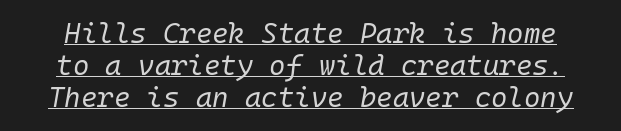
The image shows 28 px regular-weight type, italic (leaning right), monospaced; set tight line spacing (1.14x), normal letter spacing, underlined; low stroke contrast and a medium x-height.
